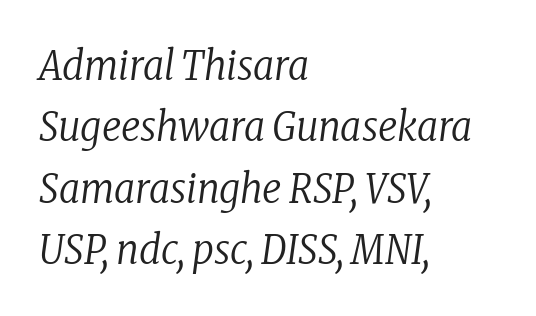
The image shows 41 px regular-weight, condensed serif type, italic (leaning right); set left-aligned, normal line spacing (1.5x), normal letter spacing, not underlined; low stroke contrast and a medium x-height.
